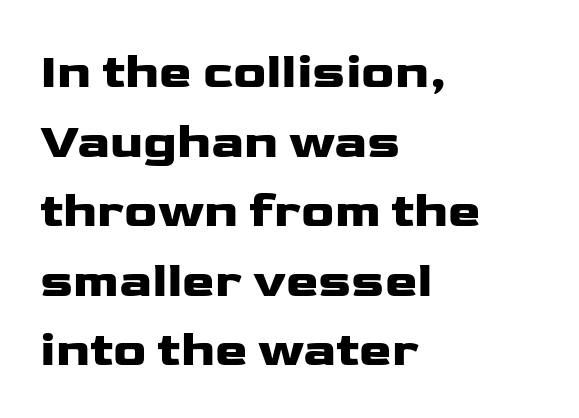
Q: Is the text italic (slanted)? A: No, it is upright.
Q: Is the typeface a serif or a sans-serif typeface? A: Sans-serif.
Q: Is the text underlined? A: No.
Q: How is the paragraph aligned? A: Left-aligned.
Q: Is the spacing between letters normal or unusually wide? A: Normal.
Q: Is the spacing between lines tight, normal or loose? A: Normal.
Q: Width (condensed, normal, or wide)? A: Wide.
Q: Stroke contrast? A: Low.
Q: x-height? A: Medium.
Q: Monospaced? A: No.
